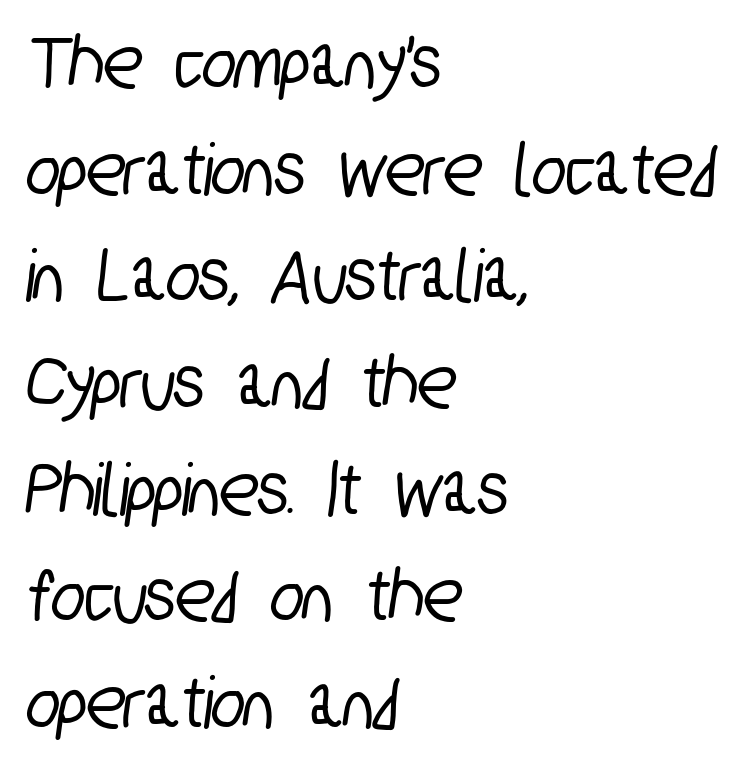
{"serif": "no", "width": "condensed", "stroke_contrast": "low", "x_height": "medium", "monospaced": "no", "underline": "no", "align": "left", "line_spacing": "normal", "line_spacing_ratio": 1.35, "letter_spacing": "normal", "letter_spacing_em": 0.0, "glyph_px": 79}
